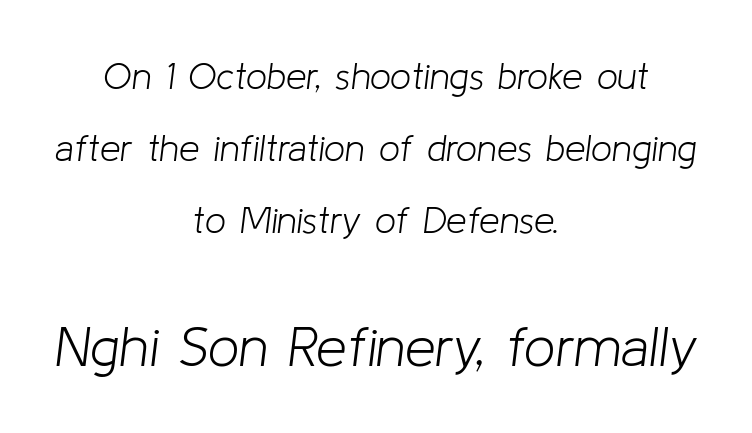
Q: Is the text bold? A: No.
Q: Is the text italic (slanted)? A: Yes, it leans right by about 8 degrees.
Q: Is the text underlined? A: No.
Q: How is the paragraph aligned? A: Centered.
Q: Is the spacing between letters normal or unusually wide? A: Normal.
Q: Is the spacing between lines tight, normal or loose? A: Loose.
Q: Which block of text is set in a larger size, the first (top) or the second (bottom)? A: The second (bottom) one.
Q: Width (condensed, normal, or wide)? A: Normal.
Q: Stroke contrast? A: Low.
Q: x-height? A: Medium.
Q: Monospaced? A: No.
